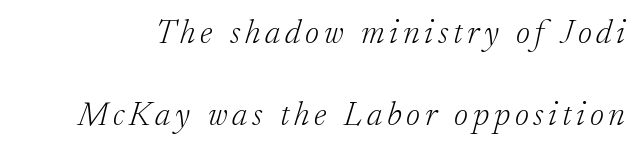
{"serif": "yes", "italic": "yes", "lean": "right", "slant_degrees": 17, "bold": "no", "weight": "light", "width": "normal", "stroke_contrast": "low", "x_height": "small", "monospaced": "no", "underline": "no", "line_spacing": "loose", "line_spacing_ratio": 2.4, "glyph_px": 34}
